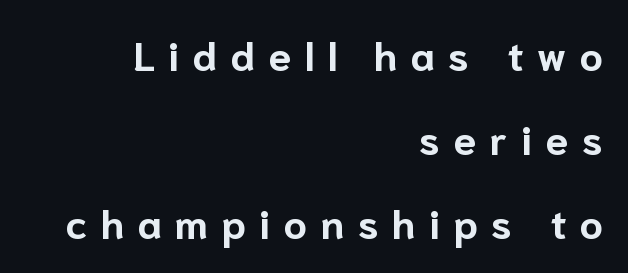
The image shows 41 px bold sans-serif type, upright; set right-aligned, loose line spacing (2.05x), unusually wide letter spacing (+0.33 em), not underlined; low stroke contrast and a medium x-height.
